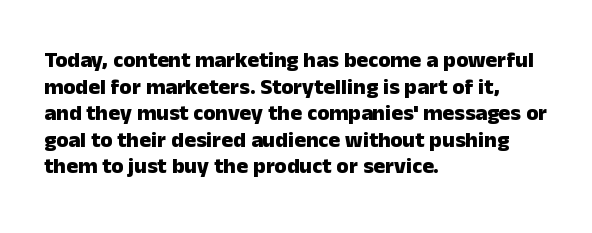
Q: Is the text bold? A: Yes.
Q: Is the text italic (slanted)? A: No, it is upright.
Q: Is the text underlined? A: No.
Q: How is the paragraph aligned? A: Left-aligned.
Q: Is the spacing between letters normal or unusually wide? A: Normal.
